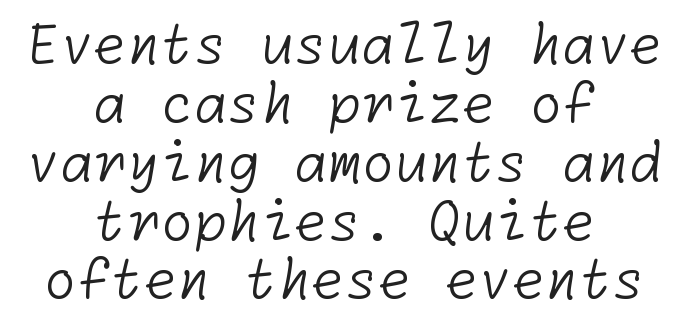
{"serif": "no", "bold": "no", "weight": "light", "width": "normal", "stroke_contrast": "low", "x_height": "medium", "underline": "no", "align": "center", "line_spacing": "tight", "line_spacing_ratio": 1.09, "letter_spacing": "normal", "letter_spacing_em": 0.0, "glyph_px": 54}
